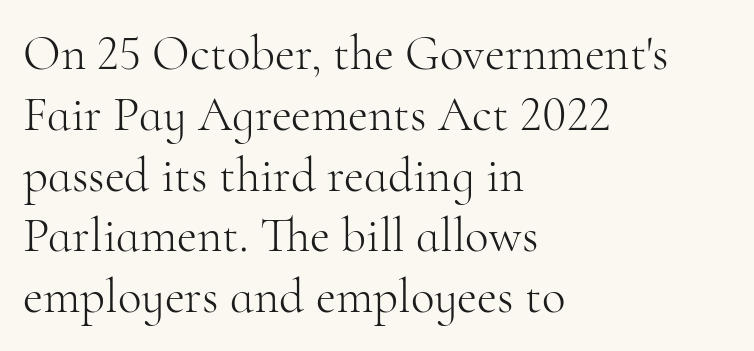
Spacing verdict: proportional, widths tailored to each character. Honestly, the letter spacing is just normal — you wouldn't notice it. To sum up the face: it has serifs. Leftover space on each line is placed entirely after the last word. The letterforms sit at book weight or below.
